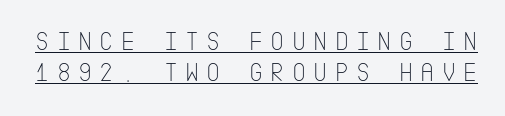
The image shows 27 px text type, upright; set tight line spacing (1.15x), unusually wide letter spacing (+0.27 em), underlined.
